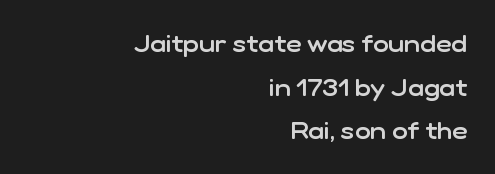
{"italic": "no", "bold": "semi", "underline": "no", "align": "right", "line_spacing_ratio": 1.82, "letter_spacing": "normal", "letter_spacing_em": 0.0, "glyph_px": 24}
